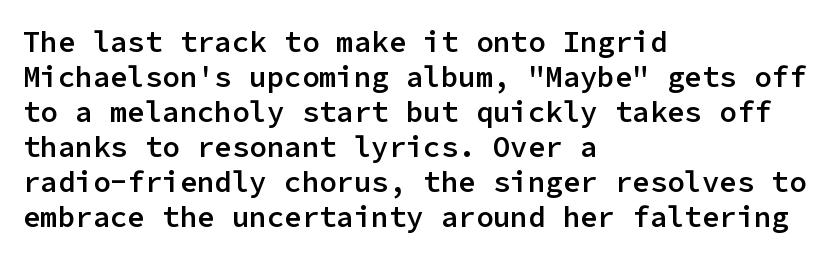
{"serif": "no", "italic": "no", "bold": "semi", "weight": "semibold", "width": "normal", "stroke_contrast": "low", "x_height": "medium", "monospaced": "yes", "underline": "no", "align": "left", "line_spacing_ratio": 1.21, "letter_spacing": "normal", "letter_spacing_em": 0.0, "glyph_px": 29}
